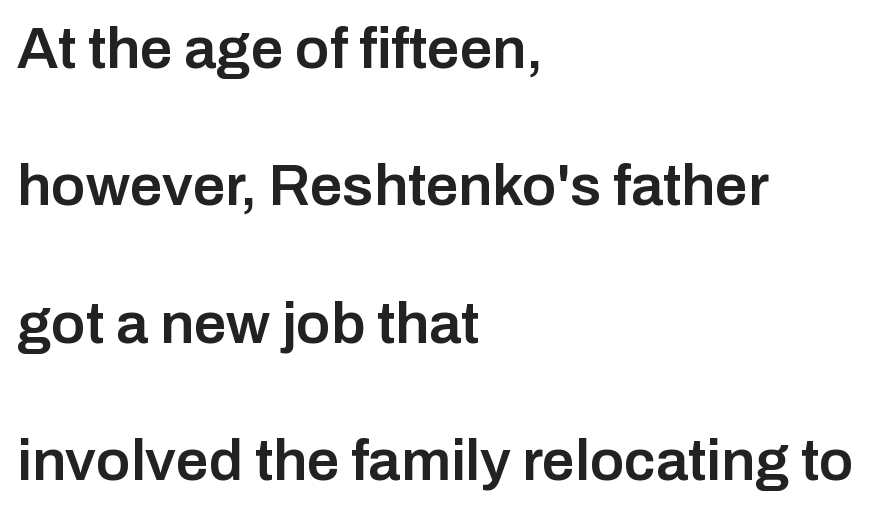
Underline: absent. This is roman type, the default non-slanted kind. There is no visible air inserted between adjacent glyphs. This block would shrink considerably if given ordinary leading; it's expanded now. Notice the strokes are somewhat thickened but not fully heavy: this is a semibold.
